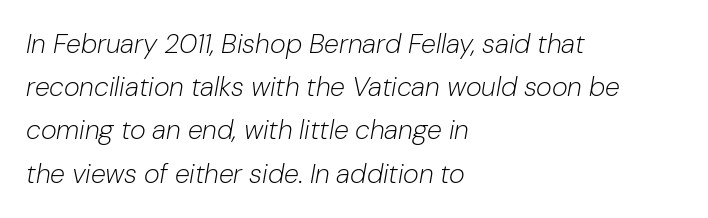
Horizontally, the lines are justified to the leading edge only. Compared with ordinary roman type, these characters are visibly tilted. A quiet, ordinary-to-light weight characterises the typeface. What's the leading like? Ordinary, nothing unusual. Students, note that the glyphs here touch the page at normal intervals.
